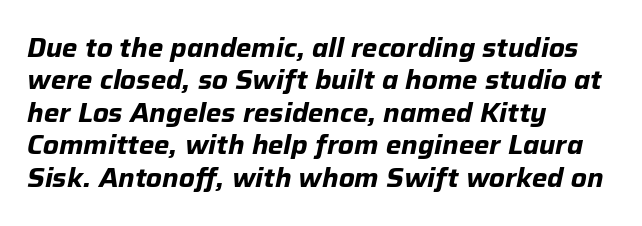
Q: Is the text bold? A: Yes.
Q: Is the text italic (slanted)? A: Yes, it leans right by about 12 degrees.
Q: Is the text underlined? A: No.
Q: How is the paragraph aligned? A: Left-aligned.
Q: Is the spacing between letters normal or unusually wide? A: Normal.
Q: Is the spacing between lines tight, normal or loose? A: Normal.
